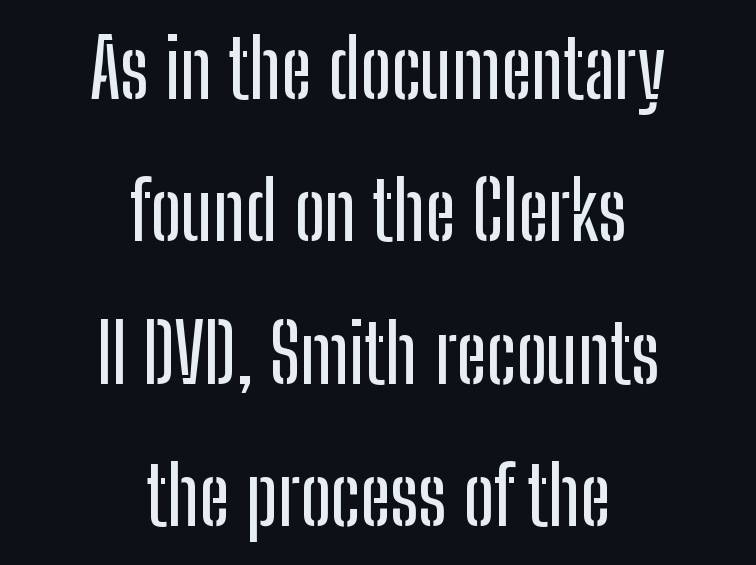
{"serif": "no", "italic": "no", "width": "condensed", "stroke_contrast": "low", "x_height": "medium", "monospaced": "no", "underline": "no", "align": "center", "line_spacing_ratio": 1.78, "letter_spacing": "normal", "letter_spacing_em": 0.0, "glyph_px": 80}
